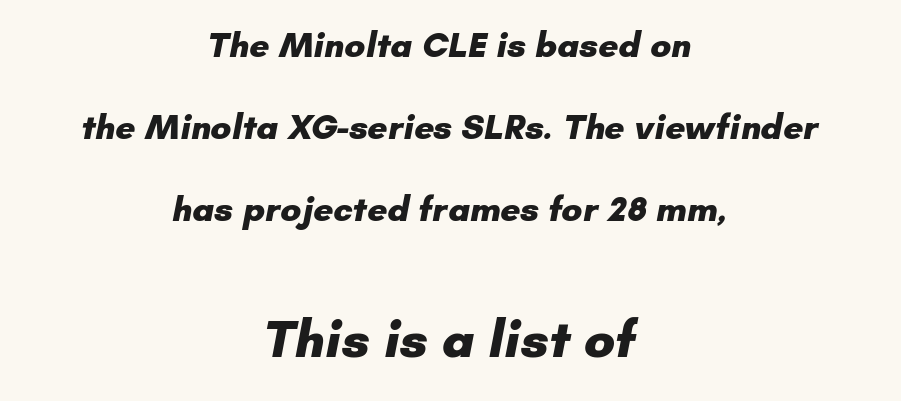
In terms of letterform style, serifs are entirely absent. Compare the two chunks: the lower has the greater cap height. Visually the block forms a symmetrical silhouette, jagged on both flanks. Underline: absent.
